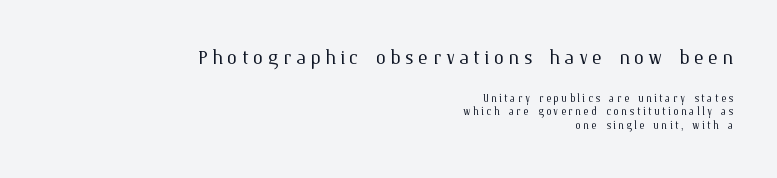
The image shows 26 px text type, upright; set right-aligned, tight line spacing (0.99x), not underlined; the first (top) block is 1.86x larger.
